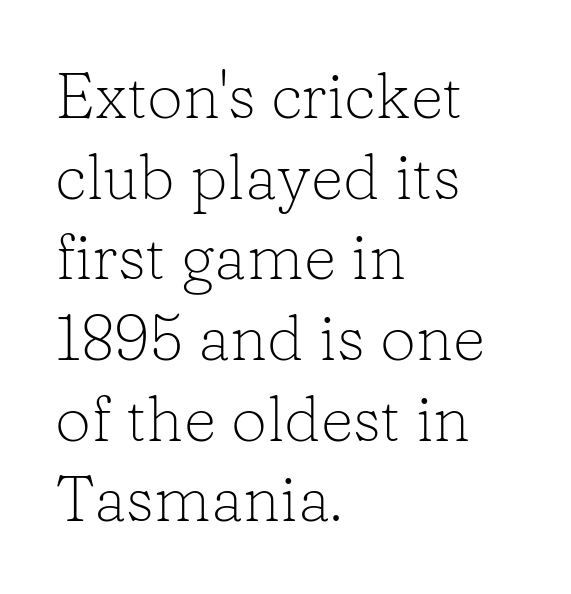
The image shows 64 px light serif type, upright; set left-aligned, normal line spacing (1.26x), normal letter spacing, not underlined; low stroke contrast and a medium x-height.
